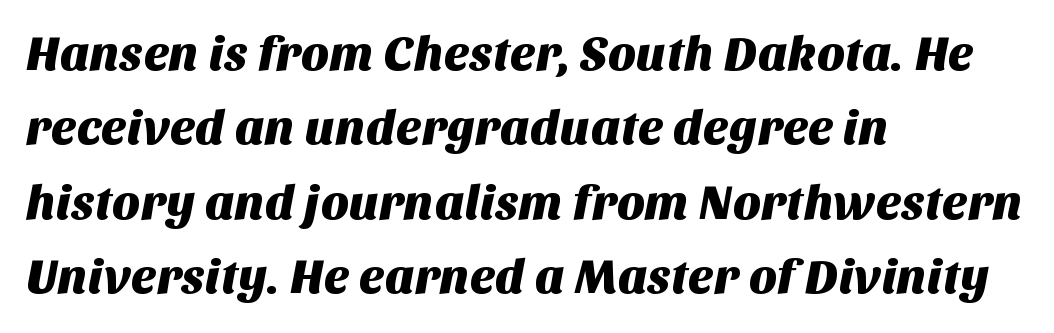
{"serif": "no", "width": "normal", "stroke_contrast": "medium", "x_height": "large", "monospaced": "no", "underline": "no", "align": "left", "line_spacing": "normal", "line_spacing_ratio": 1.55, "letter_spacing": "normal", "letter_spacing_em": 0.0, "glyph_px": 48}
